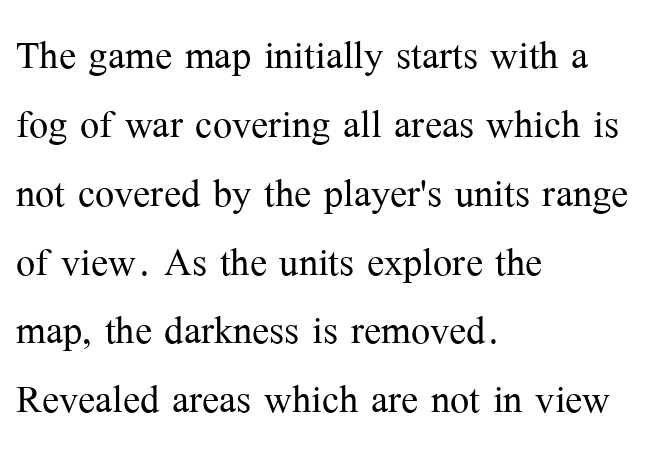
{"serif": "yes", "italic": "no", "bold": "no", "weight": "light", "width": "normal", "stroke_contrast": "medium", "x_height": "medium", "monospaced": "no", "underline": "no", "align": "left", "line_spacing": "normal", "line_spacing_ratio": 1.35, "letter_spacing": "normal", "letter_spacing_em": 0.0, "glyph_px": 51}
